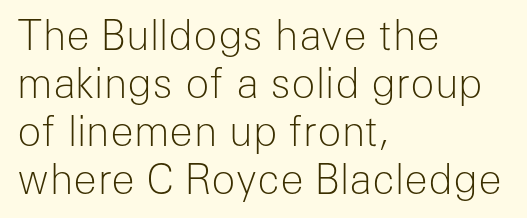
The image shows 40 px light sans-serif type, upright; set left-aligned, line spacing 1.2x, normal letter spacing, not underlined; low stroke contrast and a medium x-height.
